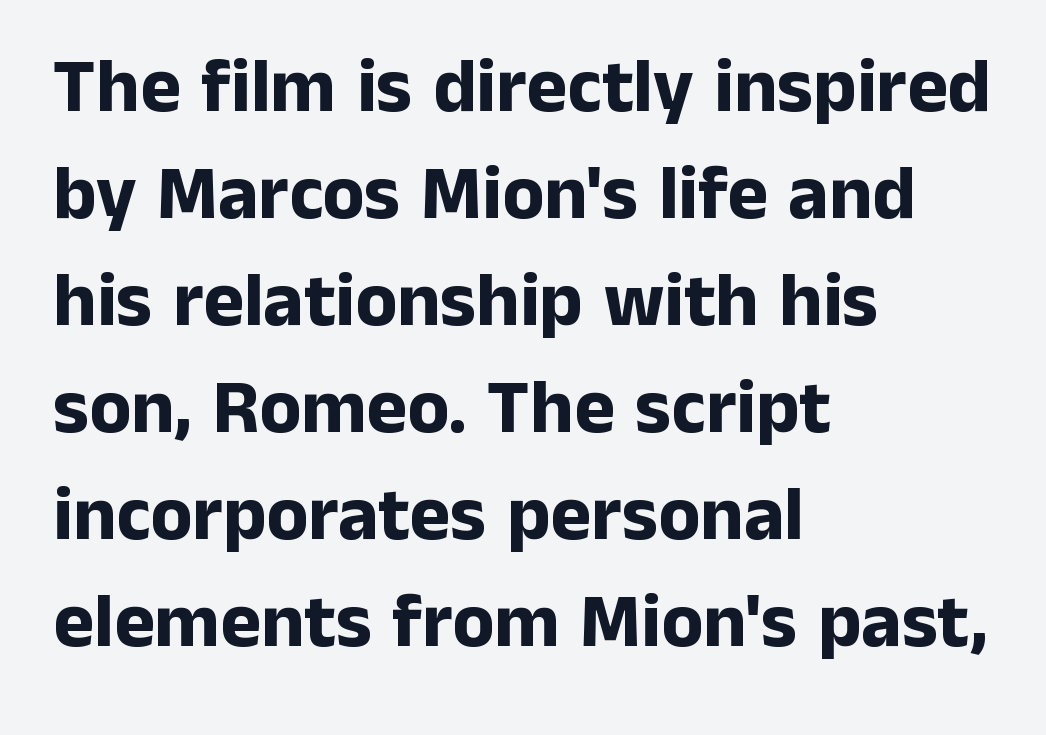
The axis of the letterforms is exactly vertical. Horizontally, the lines are justified to the leading edge only. The strokes are fattened all the way to bold. The passage shown has conventional tracking throughout.
